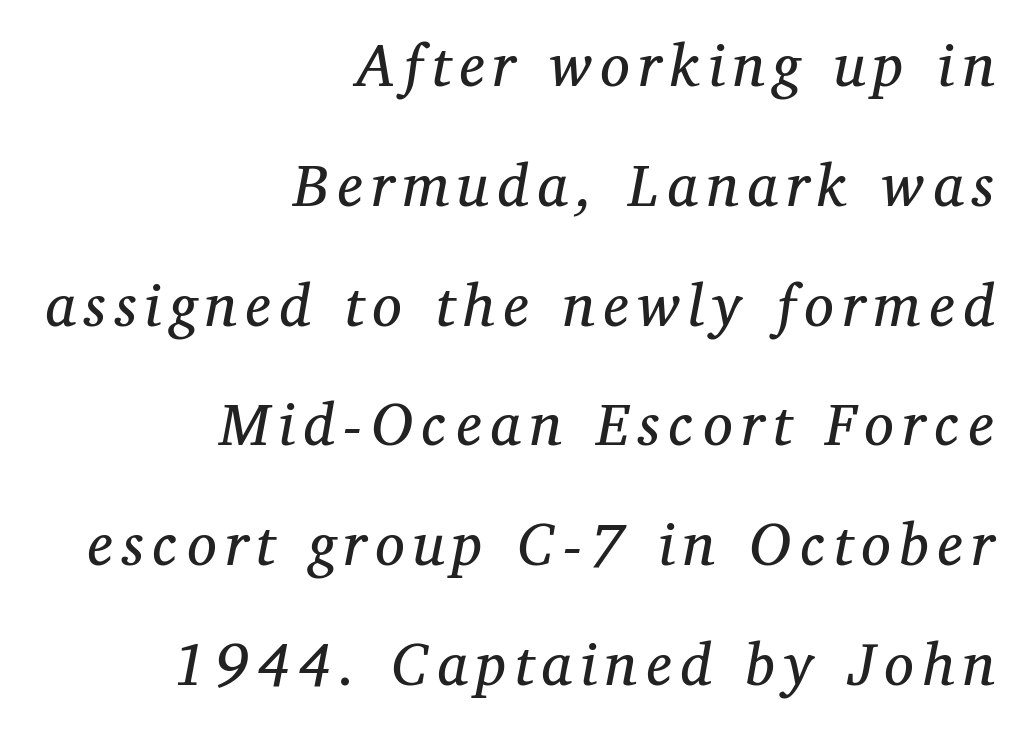
Nobody drew a line under any word here. Horizontally, the lines are justified to the trailing edge only. The face used here is seriffed, in the tradition of book romans. Is this a fixed-width face? No — the glyphs have proportional, varying widths.
